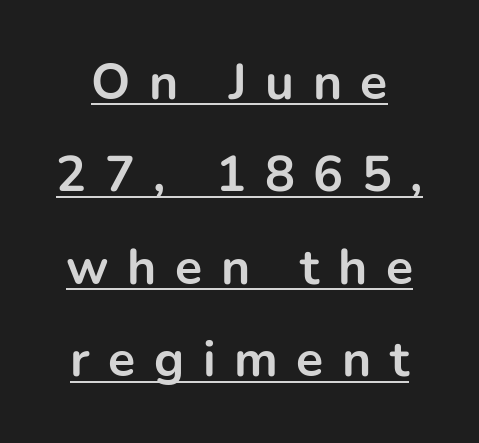
{"serif": "no", "italic": "no", "bold": "yes", "weight": "bold", "width": "normal", "stroke_contrast": "low", "x_height": "medium", "monospaced": "no", "underline": "yes", "line_spacing_ratio": 1.85, "letter_spacing": "wide", "letter_spacing_em": 0.37, "glyph_px": 50}
